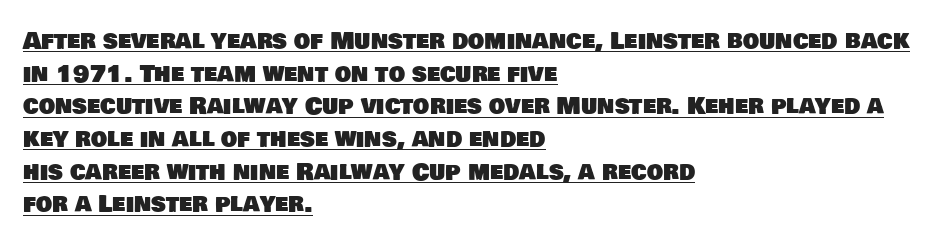
Q: Is the text underlined? A: Yes.
Q: How is the paragraph aligned? A: Left-aligned.
Q: Is the spacing between letters normal or unusually wide? A: Normal.
Q: Is the spacing between lines tight, normal or loose? A: Normal.
